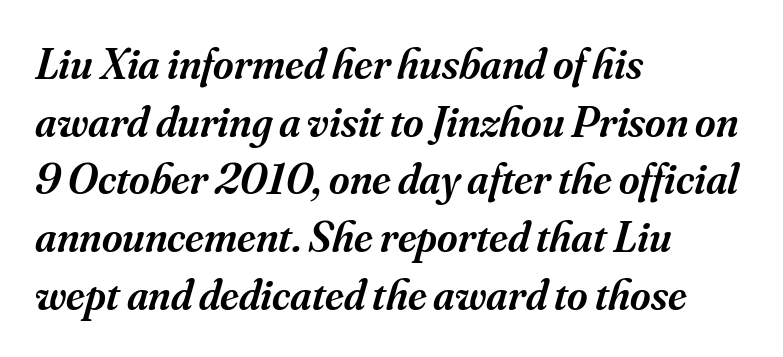
The image shows 44 px semibold serif type, italic (leaning right); set left-aligned, normal line spacing (1.31x), normal letter spacing, not underlined; medium stroke contrast and a small x-height.
